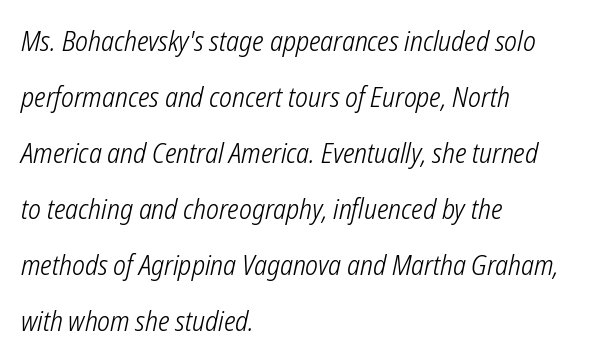
Q: Is the text bold? A: No.
Q: Is the text italic (slanted)? A: Yes, it leans right by about 12 degrees.
Q: Is the text underlined? A: No.
Q: How is the paragraph aligned? A: Left-aligned.
Q: Is the spacing between letters normal or unusually wide? A: Normal.
Q: Is the spacing between lines tight, normal or loose? A: Loose.
Q: Width (condensed, normal, or wide)? A: Condensed.
Q: Stroke contrast? A: Low.
Q: x-height? A: Medium.
Q: Monospaced? A: No.
